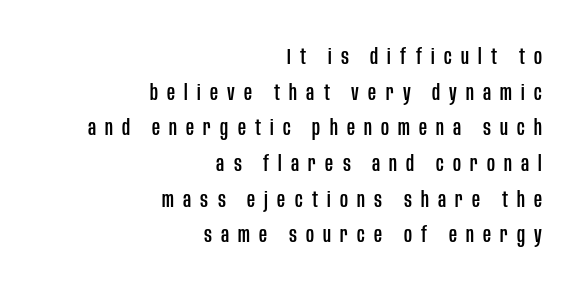
{"italic": "no", "underline": "no", "align": "right", "line_spacing": "normal", "line_spacing_ratio": 1.62, "letter_spacing": "wide", "letter_spacing_em": 0.42, "glyph_px": 22}
